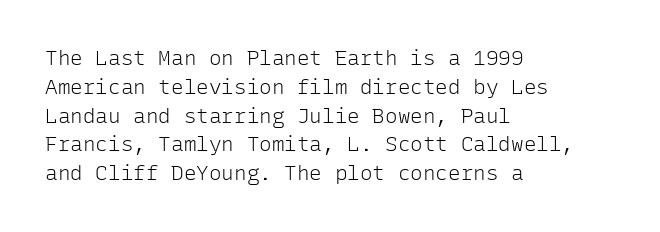
The image shows 21 px text type, upright; set left-aligned, normal line spacing (1.37x), normal letter spacing, not underlined.
